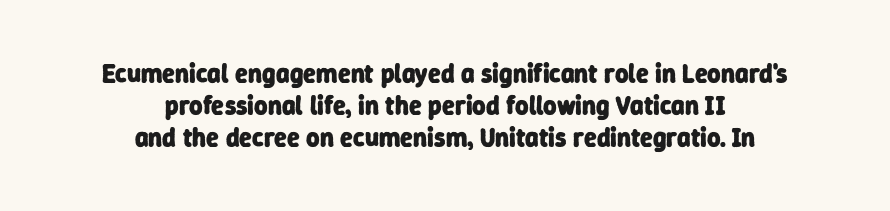
This rendering features lettering with no underline. The face used here is rendered with its standard letterfit. Caption: multi-line text, centered on the measure. Caption: bold face, heavy strokes.
